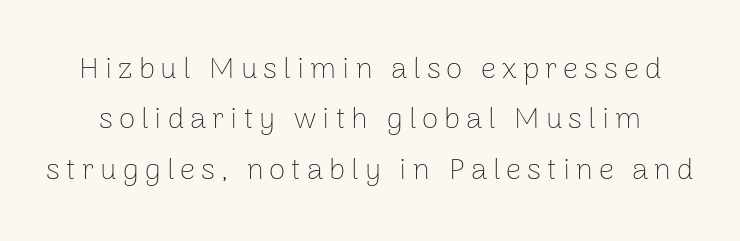
Loose tracking; the words dissolve into strings of separated letters. Bare-footed words on every line. The letters advance in unequal steps, a hallmark of proportional type. This reads as an unemphasized weight, regular at the heaviest. The designer went with a sans here, leaving each stem footless. The typography opts for an upright posture over an oblique one.
